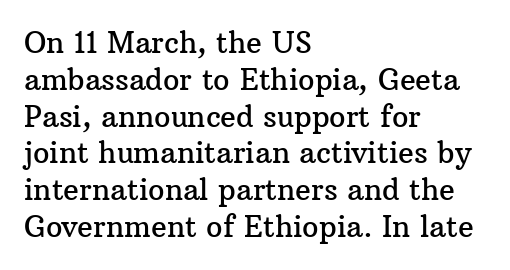
{"serif": "yes", "italic": "no", "width": "normal", "stroke_contrast": "medium", "x_height": "medium", "monospaced": "no", "underline": "no", "align": "left", "line_spacing": "normal", "line_spacing_ratio": 1.27, "letter_spacing": "normal", "letter_spacing_em": 0.0, "glyph_px": 29}
